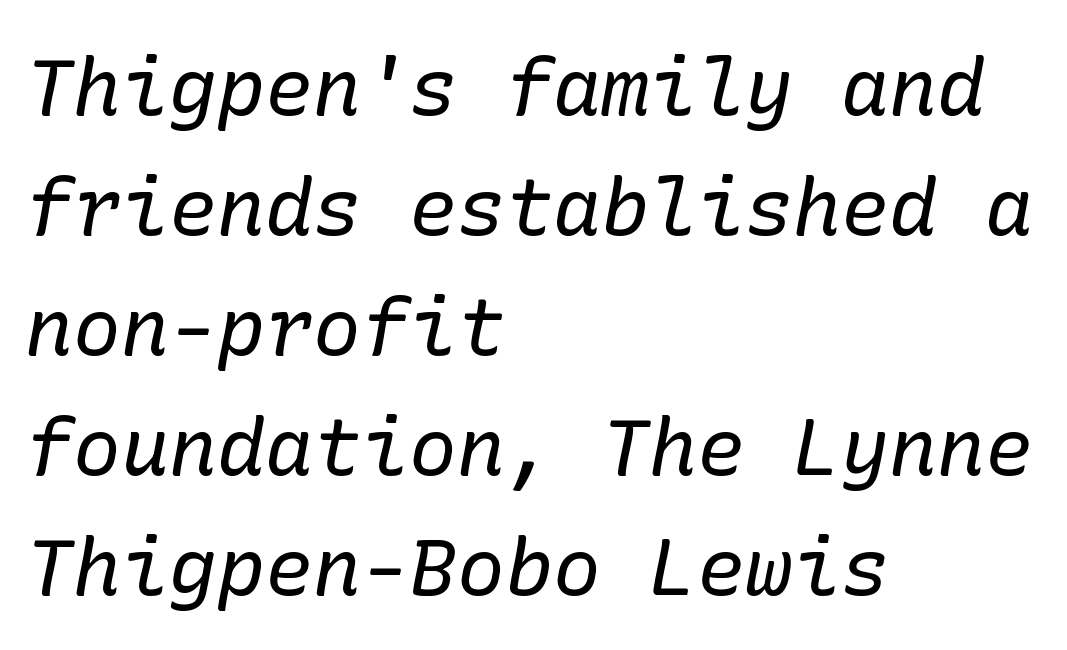
Q: Is the text bold? A: No.
Q: Is the text italic (slanted)? A: Yes, it leans right by about 10 degrees.
Q: Is the typeface a serif or a sans-serif typeface? A: Sans-serif.
Q: Is the text underlined? A: No.
Q: How is the paragraph aligned? A: Left-aligned.
Q: Is the spacing between letters normal or unusually wide? A: Normal.
Q: Is the spacing between lines tight, normal or loose? A: Normal.
Q: Width (condensed, normal, or wide)? A: Normal.
Q: Stroke contrast? A: Low.
Q: x-height? A: Medium.
